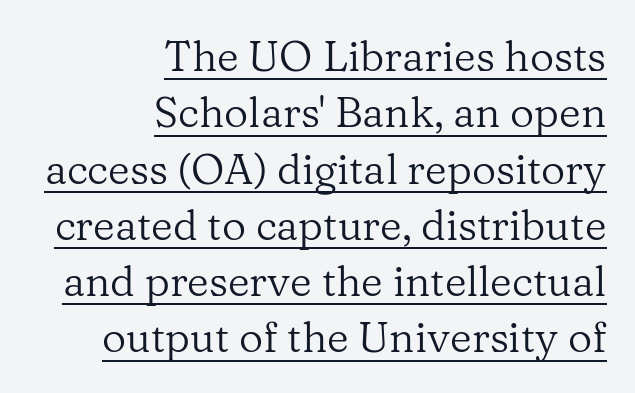
{"serif": "yes", "italic": "no", "bold": "no", "weight": "regular", "width": "normal", "stroke_contrast": "low", "x_height": "medium", "monospaced": "no", "underline": "yes", "align": "right", "line_spacing": "normal", "line_spacing_ratio": 1.34, "letter_spacing": "normal", "letter_spacing_em": 0.0, "glyph_px": 42}
